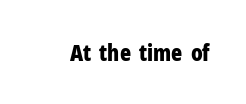
Notice how thick the strokes are: this is what a full bold looks like. In terms of letterspacing, this is plain default setting. The specimen omits any rule beneath the text block's lines. The lettering stays uniformly vertical, giving the passage a roman look.
